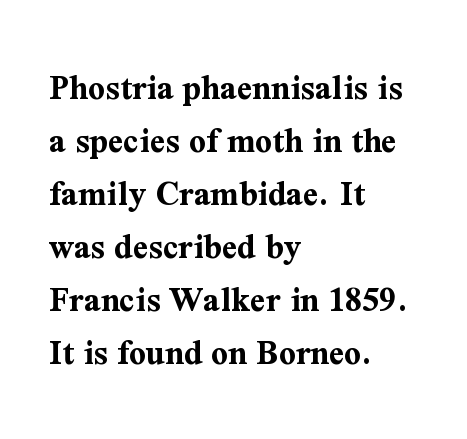
The image shows 37 px bold serif type, upright; set left-aligned, normal line spacing (1.43x), normal letter spacing, not underlined; medium stroke contrast and a medium x-height.
